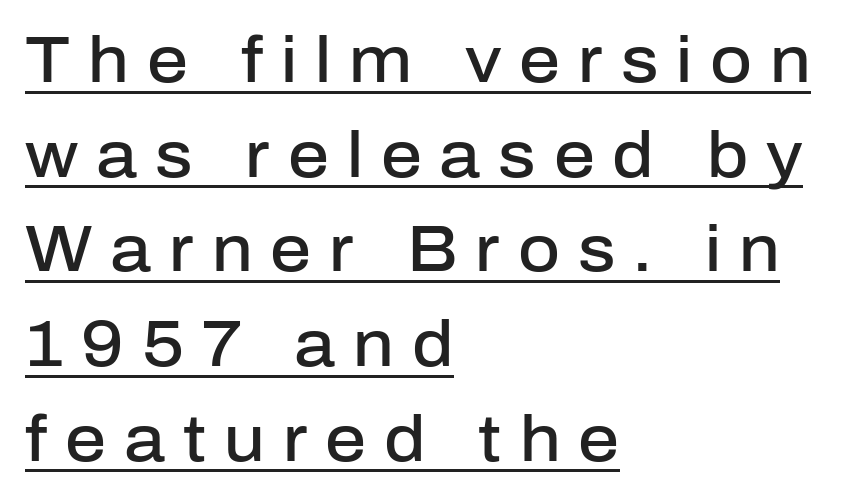
The sample's only ornament is a line tracing under the words. A roman cut, with each character standing at attention. This is moderately heavy type, rendered in semibold. Serifs: no, the terminals of the letterforms are clean.
